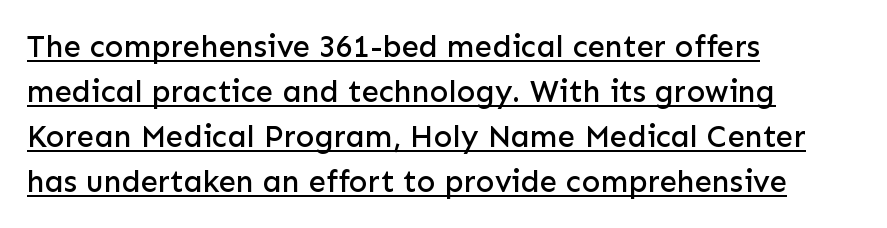
{"serif": "no", "italic": "no", "width": "normal", "stroke_contrast": "low", "x_height": "medium", "monospaced": "no", "underline": "yes", "align": "left", "line_spacing": "normal", "line_spacing_ratio": 1.45, "letter_spacing": "normal", "letter_spacing_em": 0.0, "glyph_px": 31}
